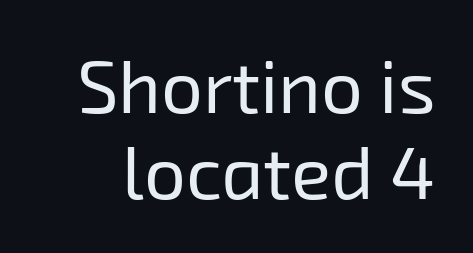
The rendering uses natural spacing where letterforms have individual widths. How are the letters spaced? Ordinarily, with no added tracking. Compared with a typical body face, this is equally light or lighter still. Descenders are the only things crossing below the line. This rendering employs a face without finishing strokes, i.e., a sans-serif.
